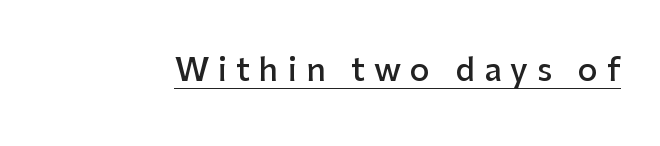
The image shows 31 px semibold sans-serif type, upright; set unusually wide letter spacing (+0.3 em), underlined; low stroke contrast and a medium x-height.
